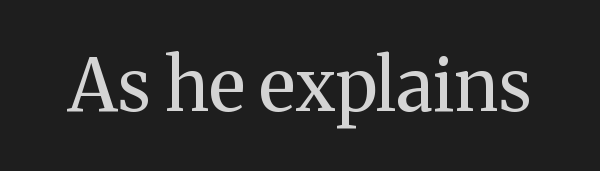
Tracking here is standard; glyphs follow each other at the usual distance. Designer's note — italics off, roman on. Check under the words: just untouched page. No letter is thick-stroked: the sample isn't bold.
